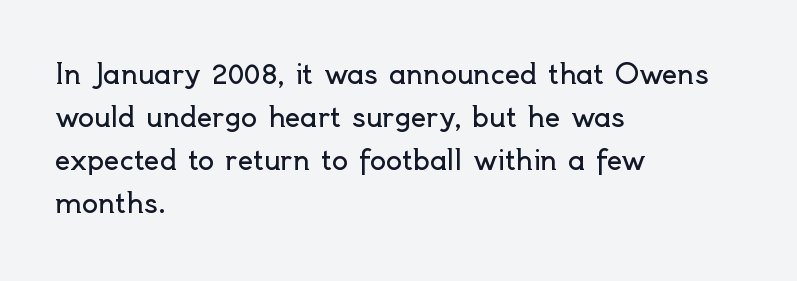
Q: Is the text bold? A: No.
Q: Is the text italic (slanted)? A: No, it is upright.
Q: Is the text underlined? A: No.
Q: How is the paragraph aligned? A: Left-aligned.
Q: Is the spacing between letters normal or unusually wide? A: Normal.
Q: Is the spacing between lines tight, normal or loose? A: Normal.
